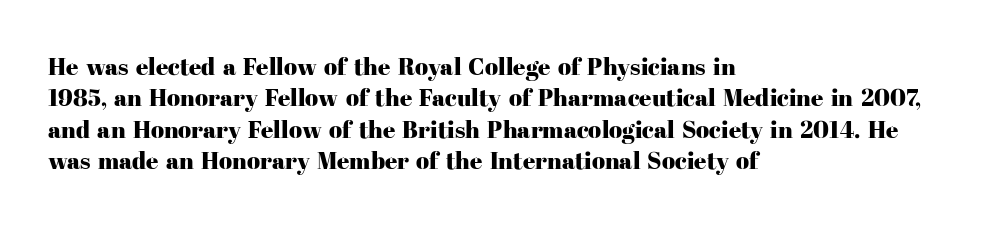
Q: Is the text italic (slanted)? A: No, it is upright.
Q: Is the text underlined? A: No.
Q: How is the paragraph aligned? A: Left-aligned.
Q: Is the spacing between letters normal or unusually wide? A: Normal.
Q: Is the spacing between lines tight, normal or loose? A: Normal.
